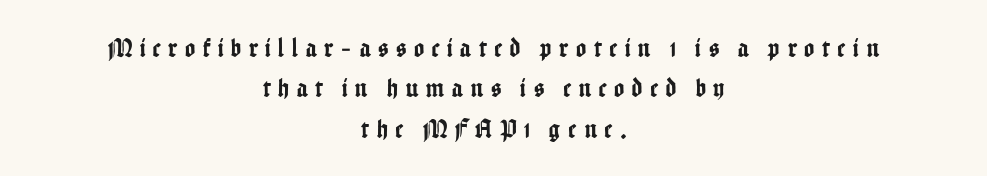
The image shows 27 px text type, upright; set centered, normal line spacing (1.5x), unusually wide letter spacing (+0.29 em), not underlined.
